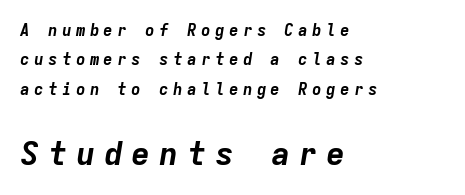
This sample uses an oblique cut, with every glyph tilted off the vertical. Rule under the text: the space is simply empty. Does the copy run flush right? No — it runs flush left. Its strokes are broad and dark, the hallmark of bold type. The letters march in equal steps, a hallmark of fixed-pitch type.
